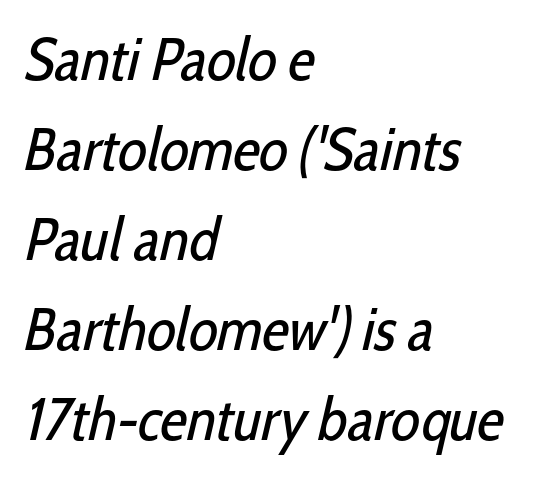
The image shows 60 px regular-weight, condensed sans-serif type; set left-aligned, normal line spacing (1.5x), normal letter spacing, not underlined; low stroke contrast and a medium x-height.
